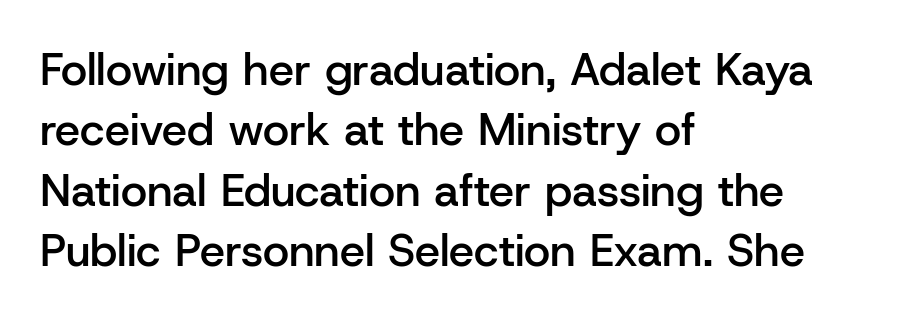
Q: Is the text bold? A: Semi-bold.
Q: Is the text italic (slanted)? A: No, it is upright.
Q: Is the typeface a serif or a sans-serif typeface? A: Sans-serif.
Q: Is the text underlined? A: No.
Q: How is the paragraph aligned? A: Left-aligned.
Q: Is the spacing between letters normal or unusually wide? A: Normal.
Q: Is the spacing between lines tight, normal or loose? A: Normal.
Q: Width (condensed, normal, or wide)? A: Normal.
Q: Stroke contrast? A: Low.
Q: x-height? A: Medium.
Q: Monospaced? A: No.
